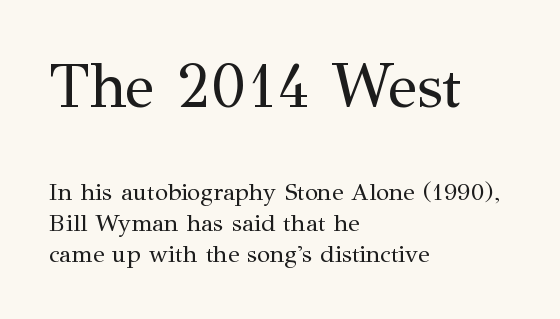
{"serif": "yes", "italic": "no", "bold": "no", "weight": "regular", "width": "normal", "stroke_contrast": "medium", "x_height": "medium", "monospaced": "no", "underline": "no", "align": "left", "line_spacing": "normal", "line_spacing_ratio": 1.3, "letter_spacing": "normal", "letter_spacing_em": 0.0, "larger_block": "first", "size_ratio": 2.54, "glyph_px": 61}
